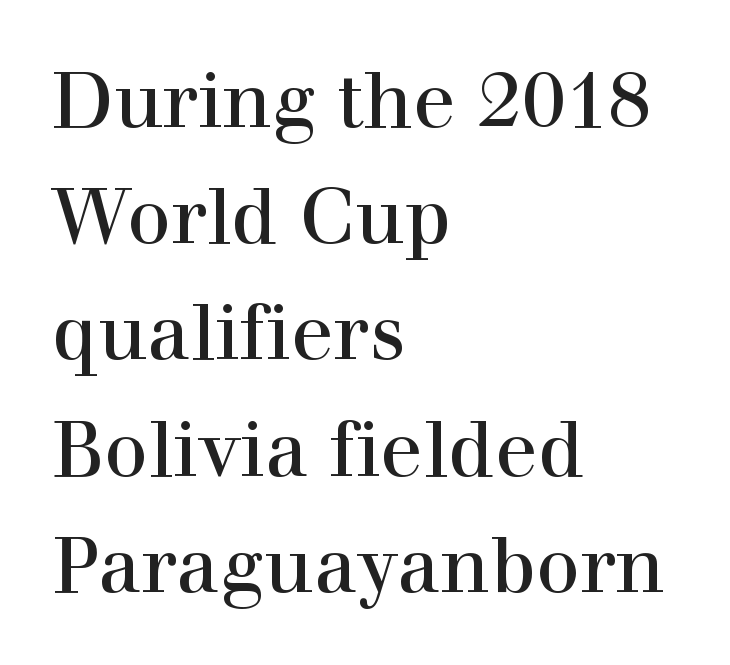
Is there any slant? The stems are plumb. The baseline area is clear. Every row of glyphs begins at an identical x-position on the left. Each letter's strokes conclude with small projecting serifs.
